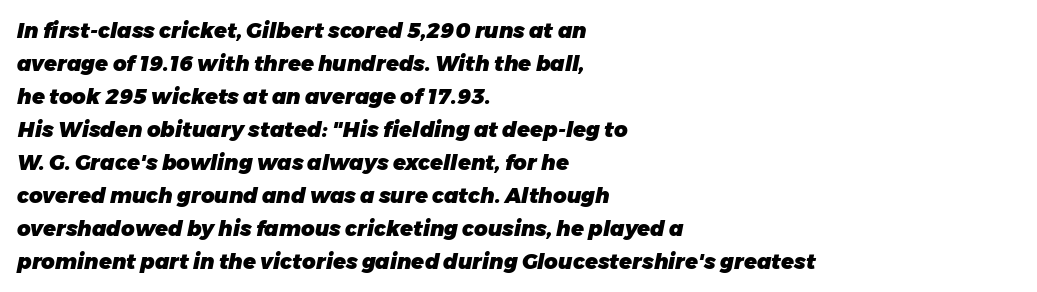
The image shows 21 px bold type, italic (leaning right); set left-aligned, normal line spacing (1.57x), normal letter spacing, not underlined.
